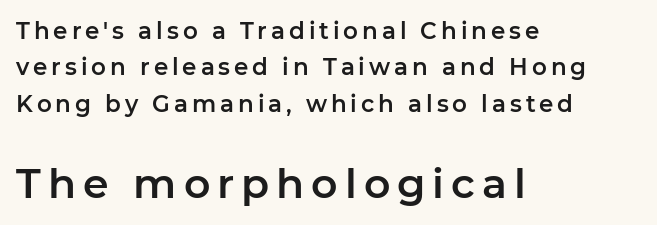
The image shows 41 px sans-serif type, upright; set left-aligned, normal line spacing (1.58x), not underlined; the second (bottom) block is 1.78x larger; low stroke contrast and a medium x-height.
